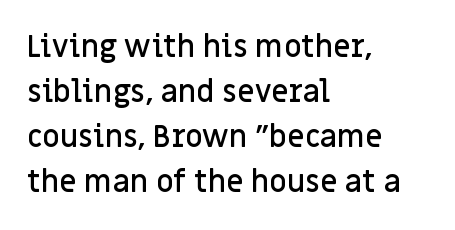
{"serif": "no", "italic": "no", "bold": "semi", "weight": "semibold", "width": "normal", "stroke_contrast": "low", "x_height": "large", "monospaced": "no", "underline": "no", "align": "left", "line_spacing": "normal", "line_spacing_ratio": 1.5, "letter_spacing": "normal", "letter_spacing_em": 0.0, "glyph_px": 30}
